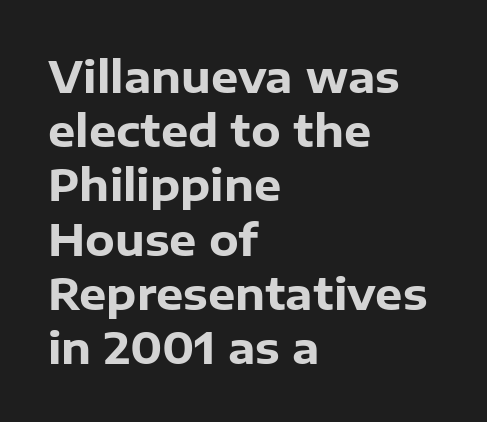
{"serif": "no", "italic": "no", "bold": "yes", "weight": "heavy", "width": "normal", "stroke_contrast": "low", "x_height": "medium", "monospaced": "no", "underline": "no", "align": "left", "line_spacing": "normal", "line_spacing_ratio": 1.26, "letter_spacing": "normal", "letter_spacing_em": 0.0, "glyph_px": 43}
